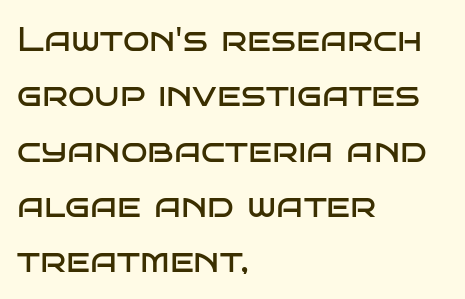
{"serif": "no", "italic": "no", "bold": "no", "weight": "regular", "width": "wide", "stroke_contrast": "low", "x_height": "large", "monospaced": "no", "underline": "no", "align": "left", "line_spacing": "normal", "line_spacing_ratio": 1.58, "letter_spacing": "normal", "letter_spacing_em": 0.0, "glyph_px": 35}
